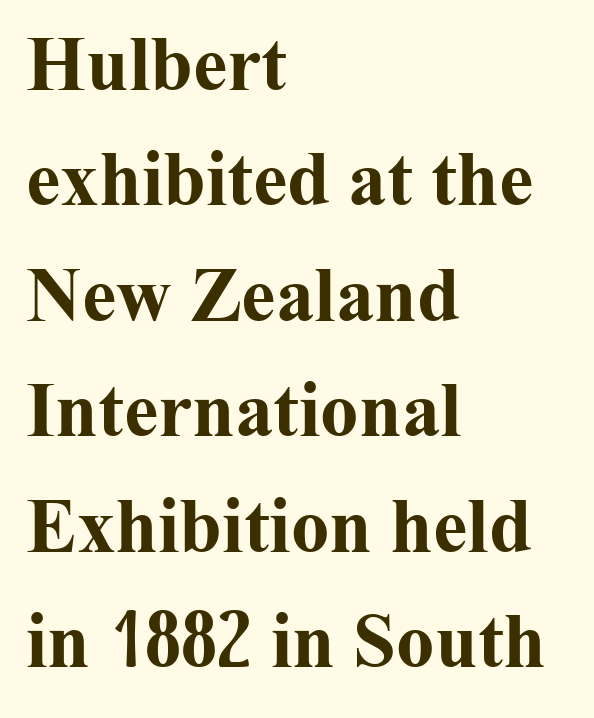
Each new line begins a customary step beneath the previous one. The rendering shows small feet on the letterforms — a serif design. A dark, heavy texture on the line: the type is bold. The space directly below the letters is spotless.
